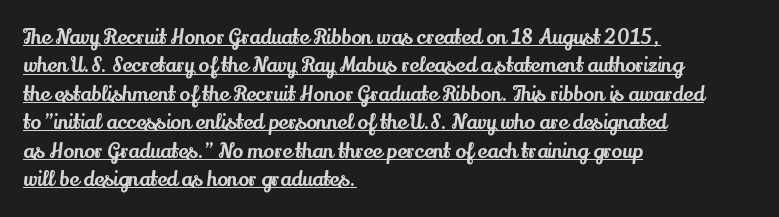
Q: Is the text italic (slanted)? A: Yes.
Q: Is the text underlined? A: Yes.
Q: How is the paragraph aligned? A: Left-aligned.
Q: Is the spacing between letters normal or unusually wide? A: Normal.
Q: Is the spacing between lines tight, normal or loose? A: Normal.
